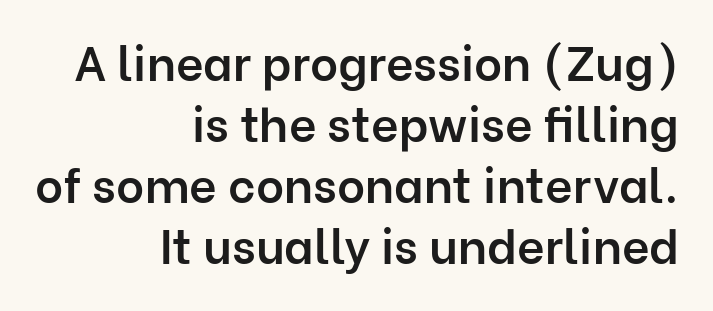
Q: Is the text bold? A: Semi-bold.
Q: Is the text italic (slanted)? A: No, it is upright.
Q: Is the typeface a serif or a sans-serif typeface? A: Sans-serif.
Q: Is the text underlined? A: No.
Q: How is the paragraph aligned? A: Right-aligned.
Q: Is the spacing between letters normal or unusually wide? A: Normal.
Q: Is the spacing between lines tight, normal or loose? A: Normal.
Q: Width (condensed, normal, or wide)? A: Normal.
Q: Stroke contrast? A: Low.
Q: x-height? A: Medium.
Q: Monospaced? A: No.
